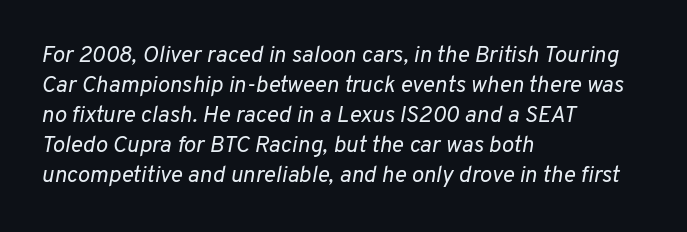
Slanted lettering throughout. The string is rendered with underlining switched off. Tracking here is standard; glyphs follow each other at the usual distance. The typesetting does not lean heavy: it is not bold.
